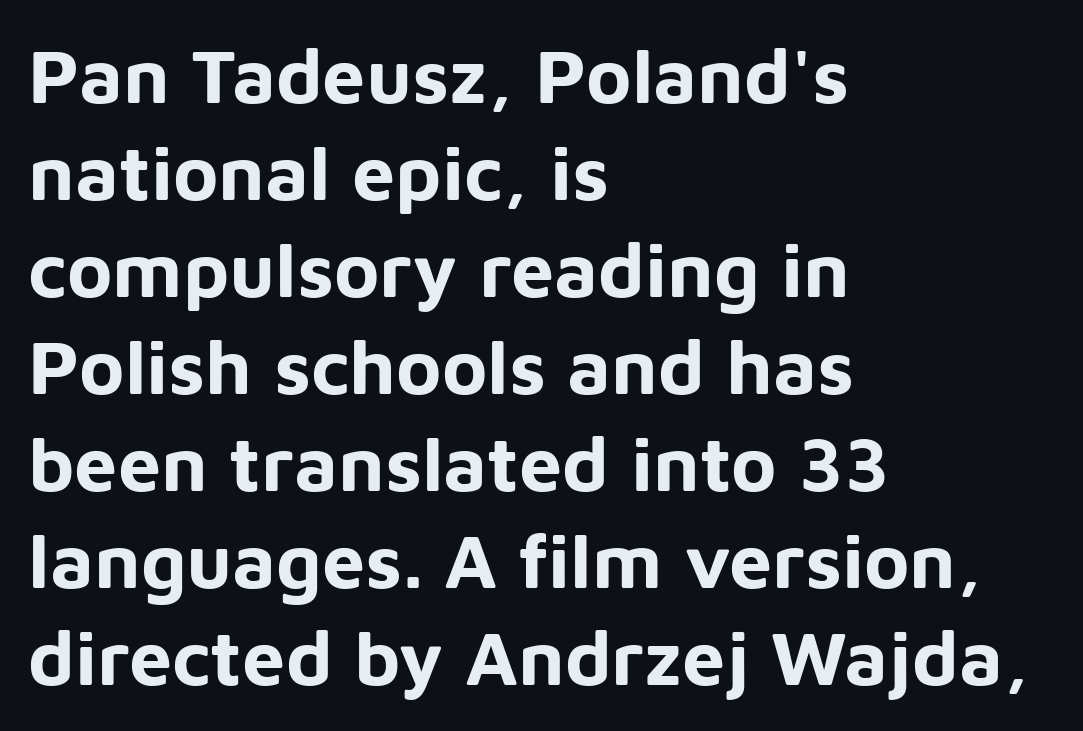
The image shows 77 px bold sans-serif type, upright; set left-aligned, normal line spacing (1.26x), normal letter spacing, not underlined; low stroke contrast and a medium x-height.
